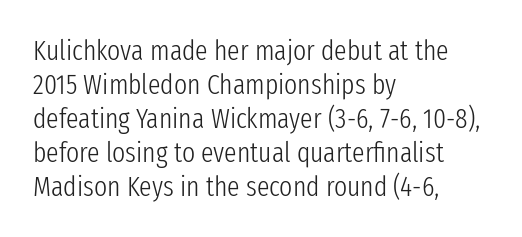
Q: Is the text bold? A: No.
Q: Is the text italic (slanted)? A: No, it is upright.
Q: Is the typeface a serif or a sans-serif typeface? A: Sans-serif.
Q: Is the text underlined? A: No.
Q: How is the paragraph aligned? A: Left-aligned.
Q: Is the spacing between letters normal or unusually wide? A: Normal.
Q: Width (condensed, normal, or wide)? A: Condensed.
Q: Stroke contrast? A: Low.
Q: x-height? A: Medium.
Q: Monospaced? A: No.
